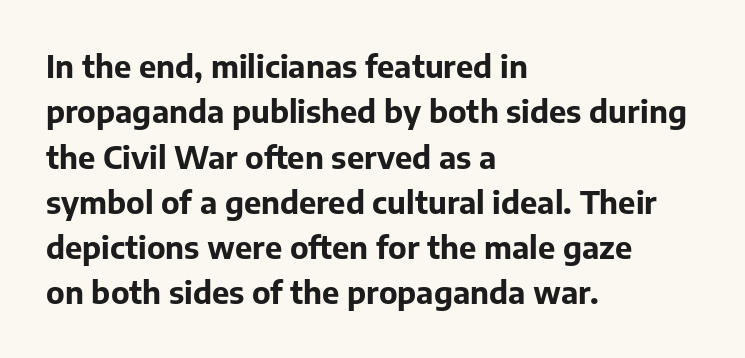
{"serif": "no", "italic": "no", "bold": "yes", "weight": "bold", "width": "normal", "stroke_contrast": "low", "x_height": "medium", "monospaced": "no", "underline": "no", "align": "left", "line_spacing": "normal", "line_spacing_ratio": 1.46, "letter_spacing": "normal", "letter_spacing_em": 0.0, "glyph_px": 31}
